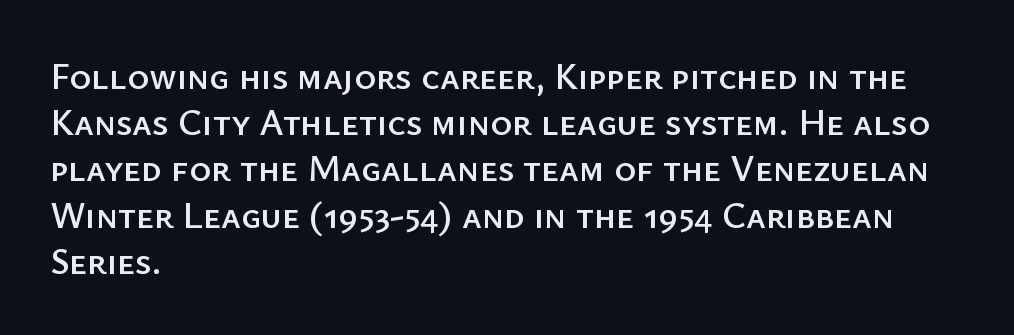
The image shows 37 px sans-serif type, upright; set left-aligned, normal line spacing (1.25x), normal letter spacing, not underlined; low stroke contrast and a medium x-height.
